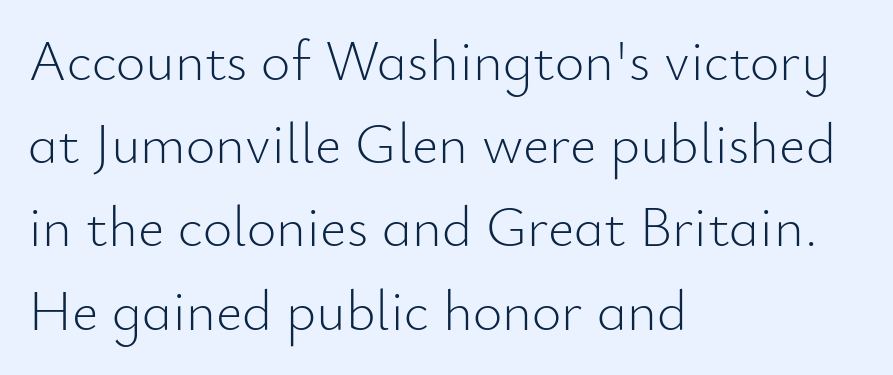
{"serif": "no", "italic": "no", "bold": "no", "weight": "light", "width": "normal", "stroke_contrast": "low", "x_height": "small", "monospaced": "no", "underline": "no", "align": "left", "line_spacing": "normal", "line_spacing_ratio": 1.46, "letter_spacing": "normal", "letter_spacing_em": 0.0, "glyph_px": 57}
